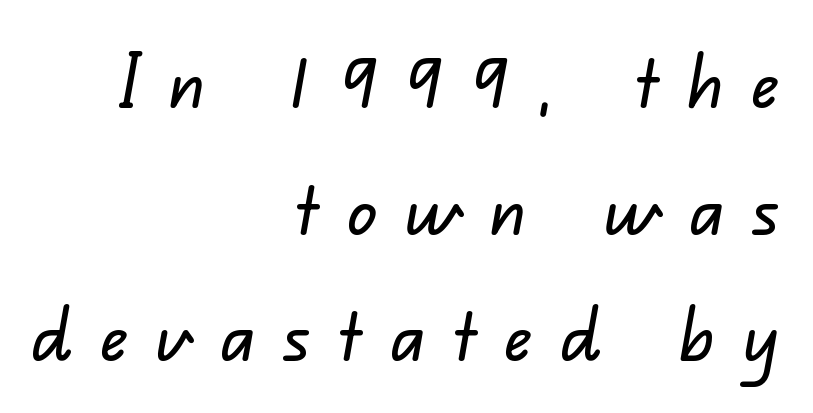
The image shows 74 px sans-serif type; set right-aligned, line spacing 1.71x, unusually wide letter spacing (+0.38 em), not underlined; low stroke contrast and a small x-height.
